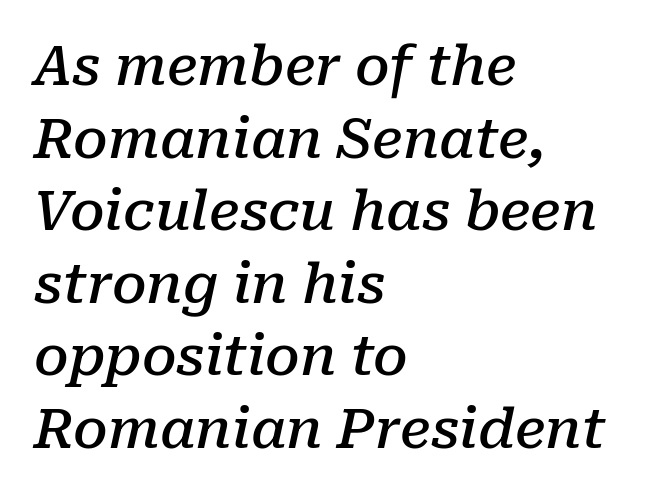
The image shows 55 px semibold serif type, italic (leaning right); set left-aligned, normal line spacing (1.32x), normal letter spacing, not underlined; low stroke contrast and a medium x-height.
